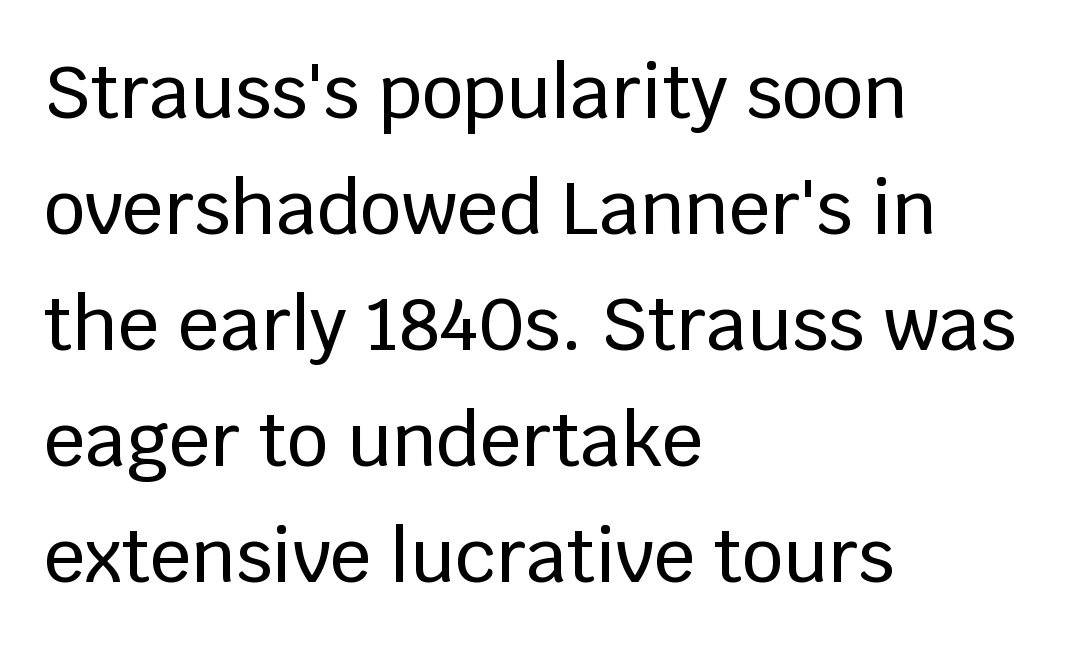
{"serif": "no", "italic": "no", "width": "normal", "stroke_contrast": "low", "x_height": "large", "monospaced": "no", "underline": "no", "align": "left", "line_spacing": "normal", "line_spacing_ratio": 1.59, "letter_spacing": "normal", "letter_spacing_em": 0.0, "glyph_px": 73}
